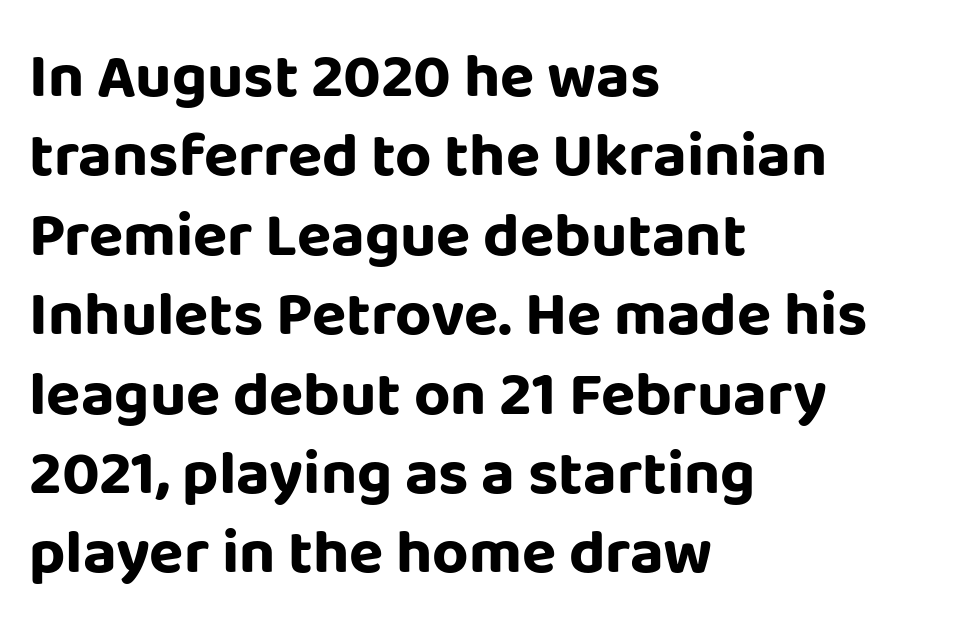
{"serif": "no", "italic": "no", "bold": "yes", "weight": "bold", "width": "normal", "stroke_contrast": "low", "x_height": "large", "monospaced": "no", "underline": "no", "align": "left", "line_spacing": "normal", "line_spacing_ratio": 1.26, "letter_spacing": "normal", "letter_spacing_em": 0.0, "glyph_px": 63}
